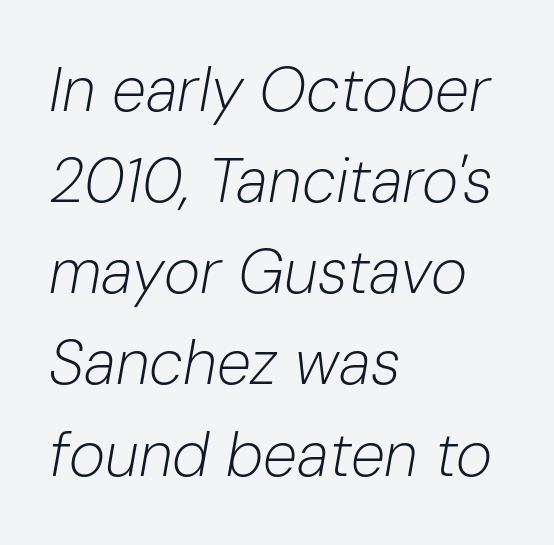
The image shows 62 px light type, italic (leaning right); set left-aligned, normal line spacing (1.47x), normal letter spacing, not underlined; low stroke contrast and a medium x-height.
